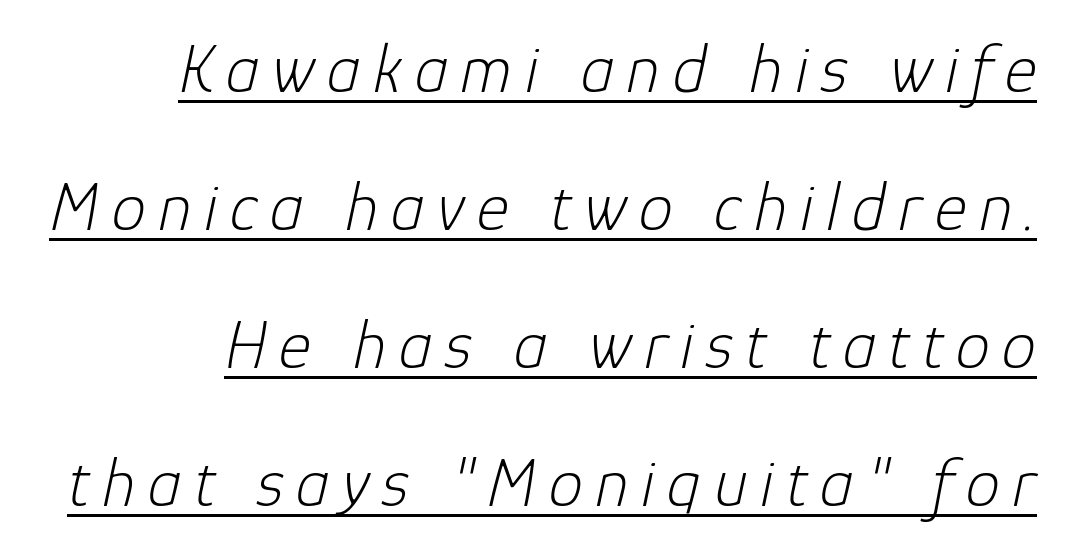
Q: Is the text bold? A: No.
Q: Is the text italic (slanted)? A: Yes, it leans right by about 12 degrees.
Q: Is the text underlined? A: Yes.
Q: Is the spacing between lines tight, normal or loose? A: Loose.
Q: Width (condensed, normal, or wide)? A: Normal.
Q: Stroke contrast? A: Low.
Q: x-height? A: Medium.
Q: Monospaced? A: No.
